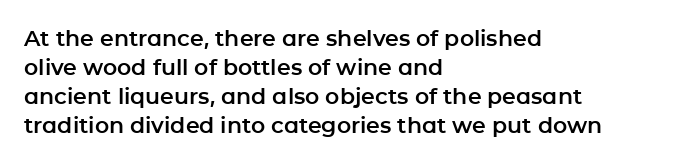
Q: Is the text italic (slanted)? A: No, it is upright.
Q: Is the text underlined? A: No.
Q: How is the paragraph aligned? A: Left-aligned.
Q: Is the spacing between letters normal or unusually wide? A: Normal.
Q: Is the spacing between lines tight, normal or loose? A: Normal.
